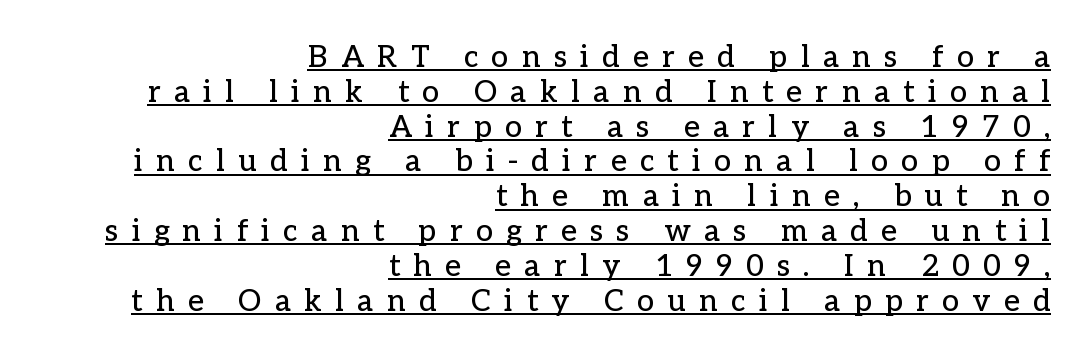
Q: Is the text italic (slanted)? A: No, it is upright.
Q: Is the typeface a serif or a sans-serif typeface? A: Serif.
Q: Is the text underlined? A: Yes.
Q: How is the paragraph aligned? A: Right-aligned.
Q: Is the spacing between letters normal or unusually wide? A: Unusually wide.
Q: Width (condensed, normal, or wide)? A: Normal.
Q: Stroke contrast? A: Low.
Q: x-height? A: Medium.
Q: Monospaced? A: No.
